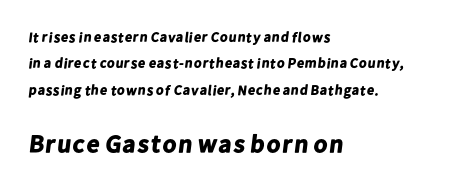
The image shows 25 px bold type; set left-aligned, line spacing 1.88x, normal letter spacing, not underlined; the second (bottom) block is 1.79x larger.
